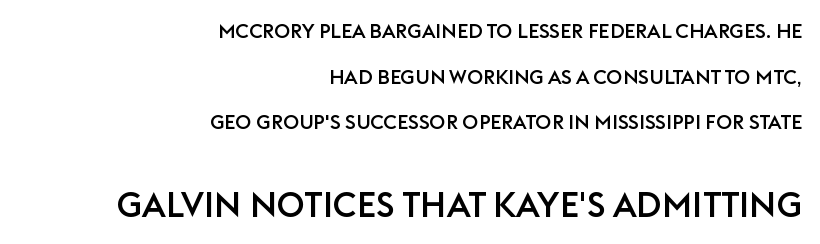
The image shows 35 px sans-serif type, upright; set right-aligned, loose line spacing (2.28x), normal letter spacing, not underlined; the second (bottom) block is 1.75x larger; low stroke contrast and a large x-height.
